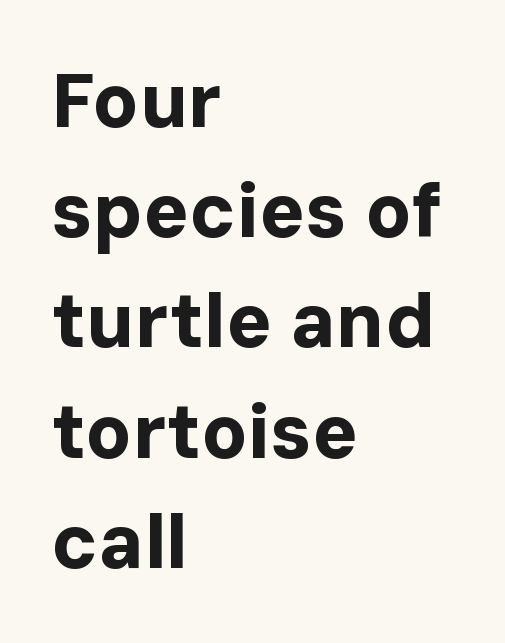
The image shows 76 px bold sans-serif type, upright; set left-aligned, normal line spacing (1.45x), normal letter spacing, not underlined; low stroke contrast and a medium x-height.
